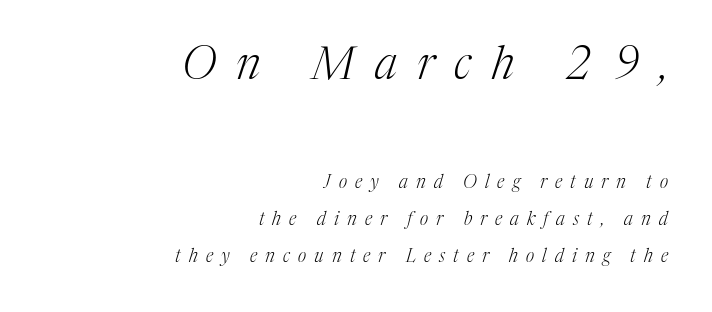
Q: Is the text bold? A: No.
Q: Is the text italic (slanted)? A: Yes, it leans right by about 17 degrees.
Q: Is the typeface a serif or a sans-serif typeface? A: Serif.
Q: Is the text underlined? A: No.
Q: How is the paragraph aligned? A: Right-aligned.
Q: Is the spacing between letters normal or unusually wide? A: Unusually wide.
Q: Is the spacing between lines tight, normal or loose? A: Loose.
Q: Which block of text is set in a larger size, the first (top) or the second (bottom)? A: The first (top) one.
Q: Width (condensed, normal, or wide)? A: Normal.
Q: Stroke contrast? A: Medium.
Q: x-height? A: Medium.
Q: Monospaced? A: No.
